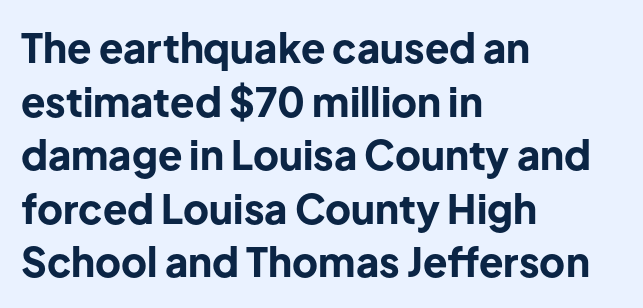
The gaps between neighbouring characters are ordinary and unremarkable. A dark, heavy texture on the line: the type is bold. Is this a fixed-width face? No — the glyphs have proportional, varying widths. A typesetter would mark this as roman, not italic.
